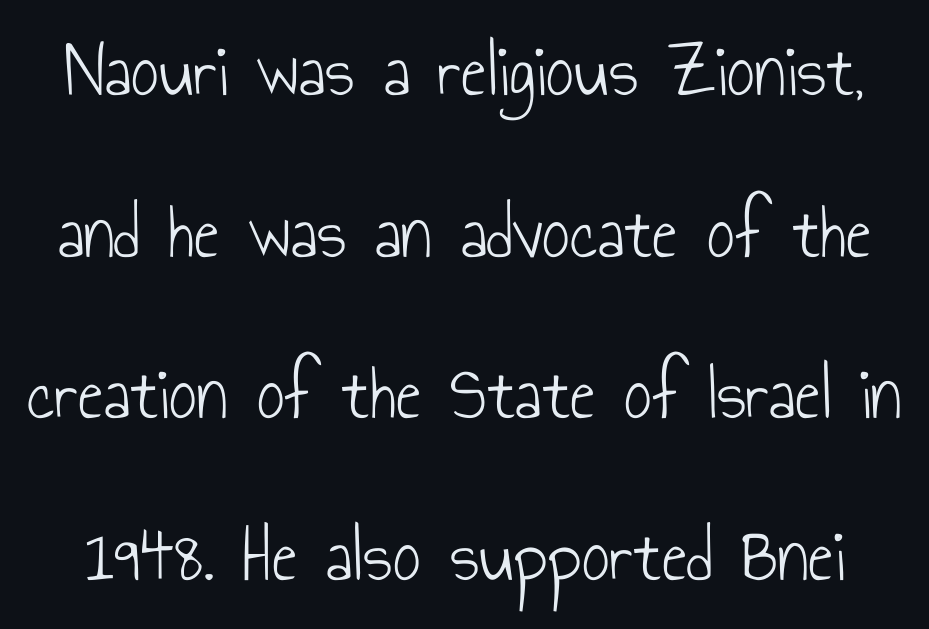
{"serif": "no", "italic": "no", "bold": "no", "weight": "light", "width": "condensed", "stroke_contrast": "low", "x_height": "small", "monospaced": "no", "underline": "no", "line_spacing": "loose", "line_spacing_ratio": 2.1, "letter_spacing": "normal", "letter_spacing_em": 0.0, "glyph_px": 77}
